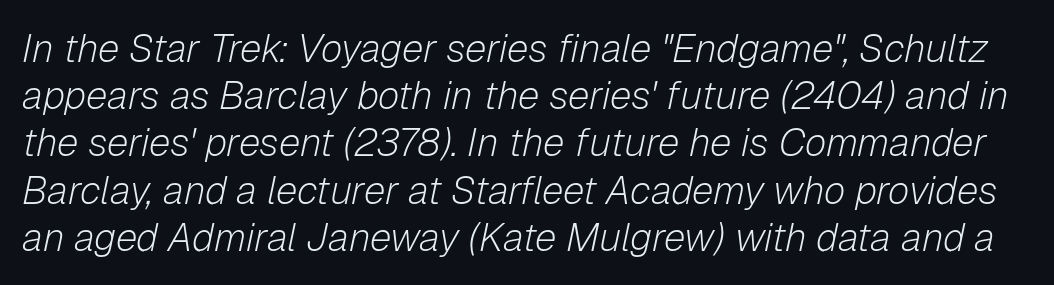
{"italic": "yes", "lean": "right", "slant_degrees": 12, "bold": "no", "weight": "light", "width": "normal", "stroke_contrast": "low", "x_height": "medium", "monospaced": "no", "underline": "no", "line_spacing_ratio": 1.21, "letter_spacing": "normal", "letter_spacing_em": 0.0, "glyph_px": 39}
